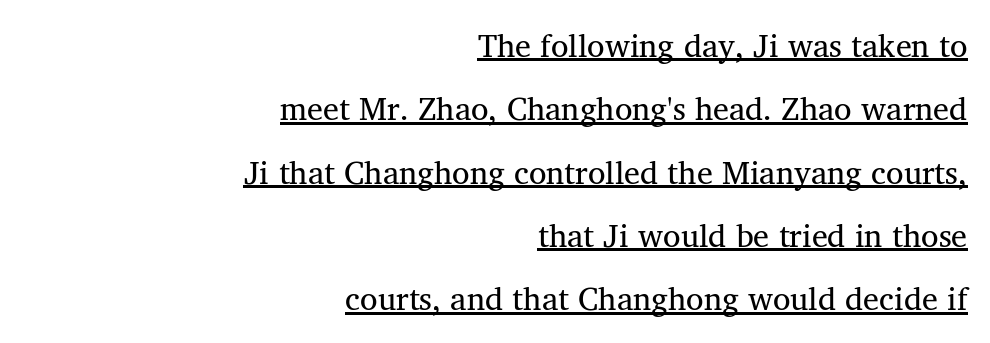
The image shows 32 px regular-weight serif type, upright; set right-aligned, loose line spacing (1.98x), normal letter spacing, underlined; medium stroke contrast and a medium x-height.
